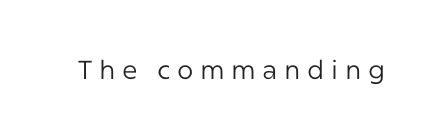
Q: Is the text bold? A: No.
Q: Is the text italic (slanted)? A: No, it is upright.
Q: Is the text underlined? A: No.
Q: Is the spacing between letters normal or unusually wide? A: Unusually wide.
